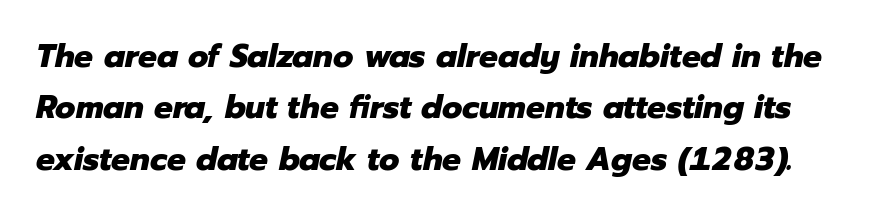
Q: Is the text bold? A: Yes.
Q: Is the text italic (slanted)? A: Yes, it leans right by about 12 degrees.
Q: Is the text underlined? A: No.
Q: Is the spacing between letters normal or unusually wide? A: Normal.
Q: Is the spacing between lines tight, normal or loose? A: Normal.
Q: Width (condensed, normal, or wide)? A: Normal.
Q: Stroke contrast? A: Low.
Q: x-height? A: Medium.
Q: Monospaced? A: No.
